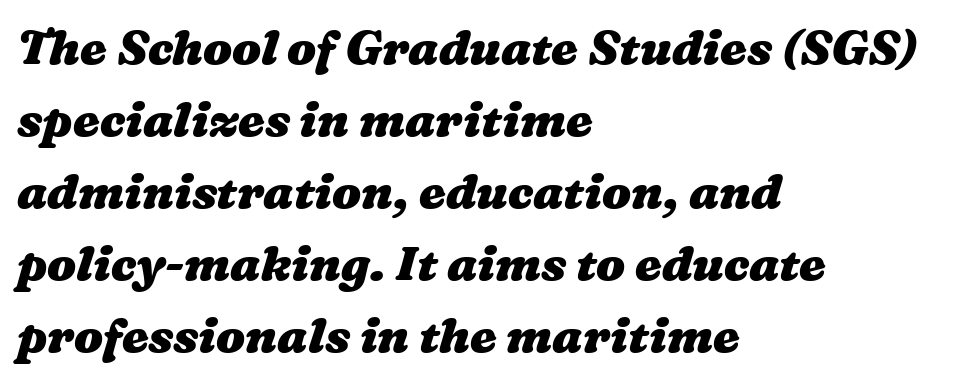
A clean baseline with only descenders dipping below it. The letters advance in unequal steps, a hallmark of proportional type. Vertical spacing — default. Every row of glyphs begins at an identical x-position on the left. Standard letterfit; no display-style spreading of the glyphs. Compared with an ordinary text face, these strokes are far heavier — a full bold.
